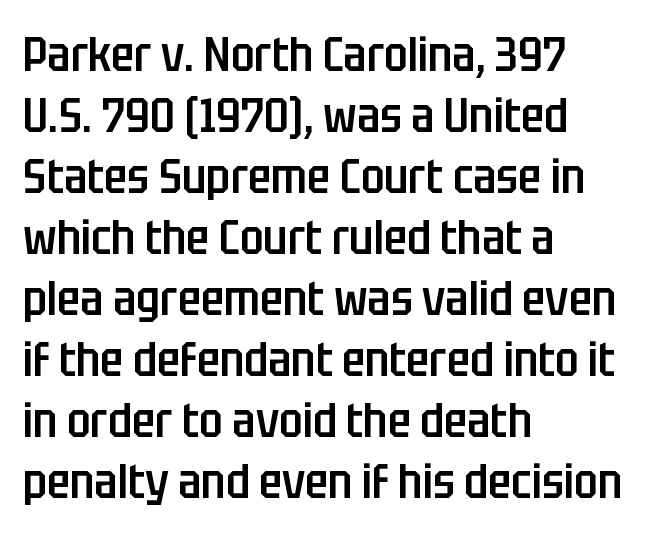
This is the in-between weight designers call semibold or demi. Letterform terminals end flat and unadorned throughout the passage. Students, note that the glyphs here touch the page at normal intervals. A classic flush-left, rag-right setting is used for this passage. The block of text has a typical density, with ordinary space between rows.
